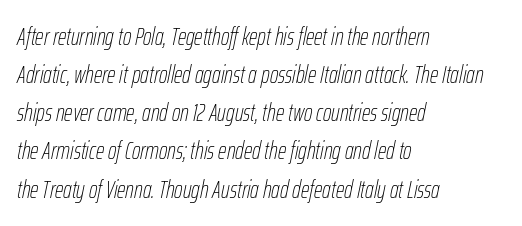
Q: Is the text bold? A: No.
Q: Is the text italic (slanted)? A: Yes, it leans right by about 12 degrees.
Q: Is the text underlined? A: No.
Q: How is the paragraph aligned? A: Left-aligned.
Q: Is the spacing between letters normal or unusually wide? A: Normal.
Q: Is the spacing between lines tight, normal or loose? A: Normal.
